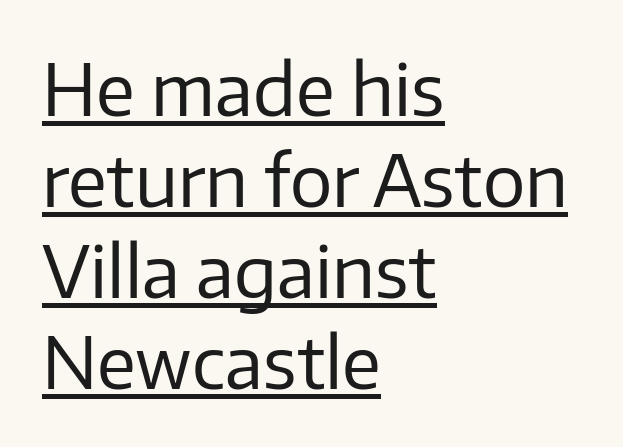
The paragraph shown leans on its left margin. This rendering leaves character spacing at its baseline value. A typesetter would call this proportional, since set widths differ per character. Classification — sans serif.
